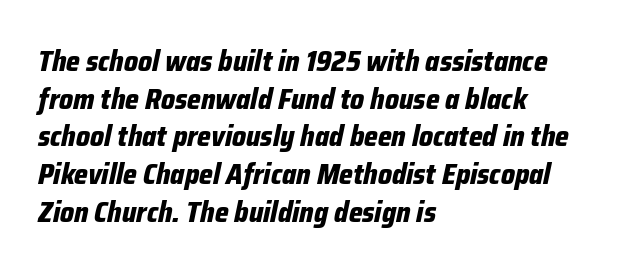
{"italic": "yes", "lean": "right", "slant_degrees": 12, "bold": "yes", "weight": "bold", "width": "condensed", "stroke_contrast": "low", "x_height": "medium", "monospaced": "no", "underline": "no", "align": "left", "line_spacing": "normal", "line_spacing_ratio": 1.3, "letter_spacing": "normal", "letter_spacing_em": 0.0, "glyph_px": 29}
